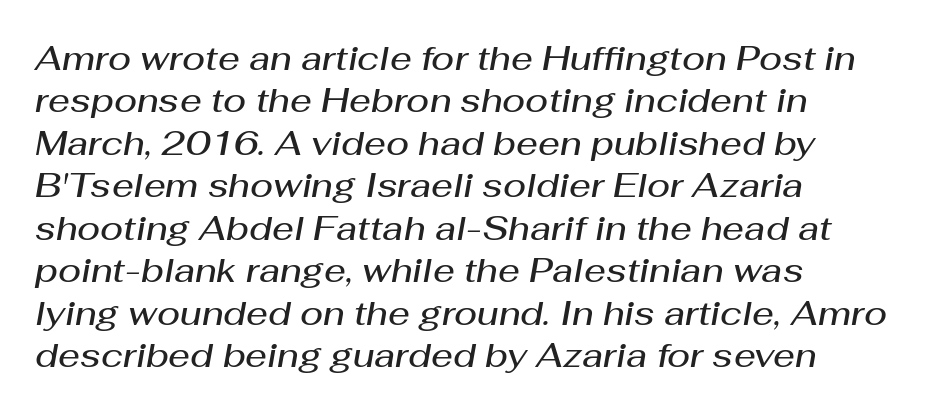
Q: Is the text bold? A: Semi-bold.
Q: Is the text italic (slanted)? A: Yes, it leans right by about 10 degrees.
Q: Is the text underlined? A: No.
Q: How is the paragraph aligned? A: Left-aligned.
Q: Is the spacing between letters normal or unusually wide? A: Normal.
Q: Is the spacing between lines tight, normal or loose? A: Normal.
Q: Width (condensed, normal, or wide)? A: Normal.
Q: Stroke contrast? A: Medium.
Q: x-height? A: Medium.
Q: Monospaced? A: No.
